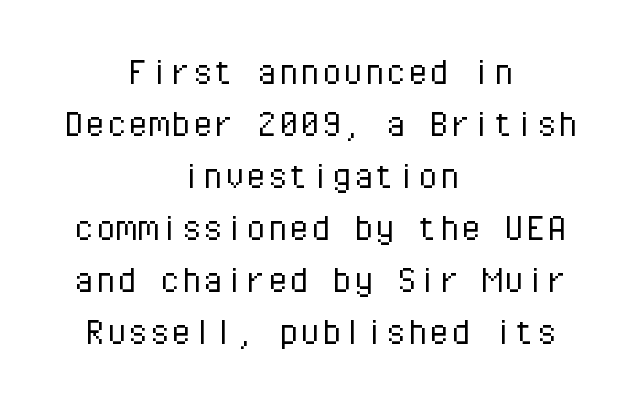
Q: Is the text bold? A: No.
Q: Is the text italic (slanted)? A: No, it is upright.
Q: Is the typeface a serif or a sans-serif typeface? A: Sans-serif.
Q: Is the text underlined? A: No.
Q: How is the paragraph aligned? A: Centered.
Q: Is the spacing between letters normal or unusually wide? A: Normal.
Q: Width (condensed, normal, or wide)? A: Normal.
Q: Stroke contrast? A: Low.
Q: x-height? A: Medium.
Q: Monospaced? A: Yes.
